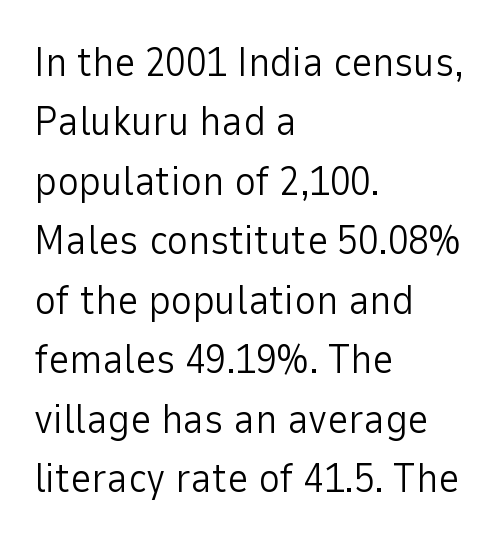
{"serif": "no", "italic": "no", "bold": "no", "weight": "light", "width": "normal", "stroke_contrast": "low", "x_height": "medium", "monospaced": "no", "underline": "no", "align": "left", "line_spacing": "normal", "line_spacing_ratio": 1.45, "letter_spacing": "normal", "letter_spacing_em": 0.0, "glyph_px": 41}
